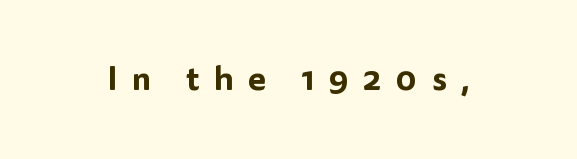
Q: Is the text italic (slanted)? A: No, it is upright.
Q: Is the typeface a serif or a sans-serif typeface? A: Sans-serif.
Q: Is the text underlined? A: No.
Q: Is the spacing between letters normal or unusually wide? A: Unusually wide.
Q: Width (condensed, normal, or wide)? A: Normal.
Q: Stroke contrast? A: Low.
Q: x-height? A: Medium.
Q: Monospaced? A: No.
